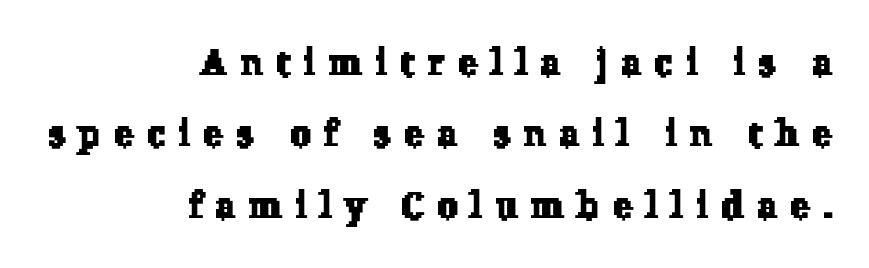
{"serif": "yes", "width": "normal", "stroke_contrast": "low", "x_height": "medium", "monospaced": "no", "underline": "no", "align": "right", "line_spacing": "loose", "line_spacing_ratio": 1.98, "letter_spacing": "wide", "letter_spacing_em": 0.38, "glyph_px": 36}
